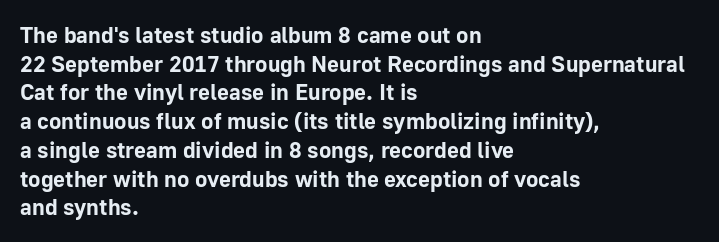
Q: Is the text bold? A: Yes.
Q: Is the text italic (slanted)? A: No, it is upright.
Q: Is the text underlined? A: No.
Q: How is the paragraph aligned? A: Left-aligned.
Q: Is the spacing between letters normal or unusually wide? A: Normal.
Q: Is the spacing between lines tight, normal or loose? A: Normal.
